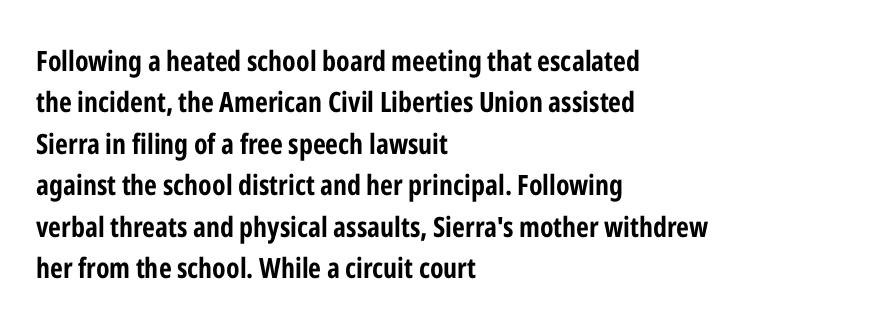
Q: Is the text bold? A: Yes.
Q: Is the text italic (slanted)? A: No, it is upright.
Q: Is the typeface a serif or a sans-serif typeface? A: Sans-serif.
Q: Is the text underlined? A: No.
Q: How is the paragraph aligned? A: Left-aligned.
Q: Is the spacing between letters normal or unusually wide? A: Normal.
Q: Is the spacing between lines tight, normal or loose? A: Normal.
Q: Width (condensed, normal, or wide)? A: Condensed.
Q: Stroke contrast? A: Low.
Q: x-height? A: Medium.
Q: Monospaced? A: No.
